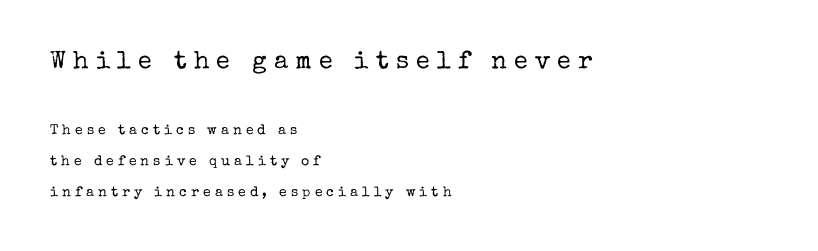
Q: Is the text bold? A: No.
Q: Is the text italic (slanted)? A: No, it is upright.
Q: Is the text underlined? A: No.
Q: How is the paragraph aligned? A: Left-aligned.
Q: Is the spacing between letters normal or unusually wide? A: Unusually wide.
Q: Is the spacing between lines tight, normal or loose? A: Loose.
Q: Which block of text is set in a larger size, the first (top) or the second (bottom)? A: The first (top) one.
